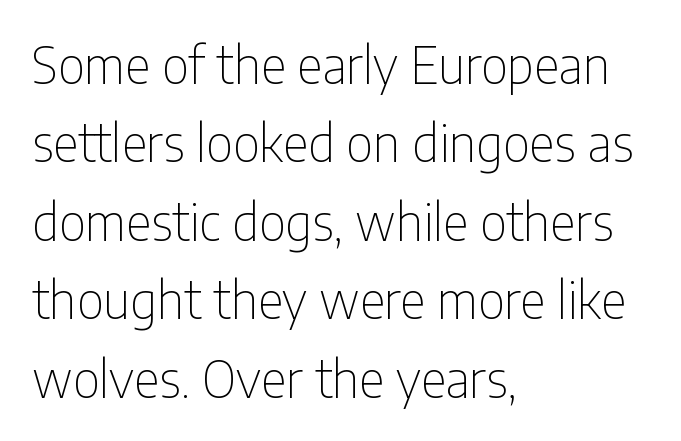
The image shows 50 px thin, condensed sans-serif type, upright; set left-aligned, normal line spacing (1.57x), normal letter spacing, not underlined; low stroke contrast and a medium x-height.
